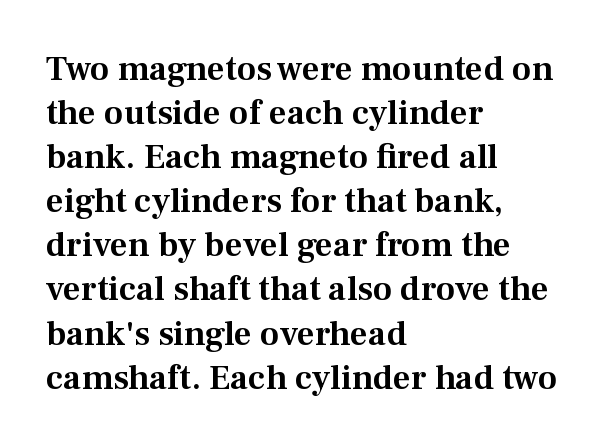
Glyph-to-glyph distance matches everyday printed text. Summary of vertical rhythm: regular, with standard interline spacing. The lettering holds an erect, upright posture throughout. The face used here is proportionally spaced, like ordinary book or web type. These lines are set flush left with a ragged right edge. Each letter's strokes conclude with small projecting serifs.
